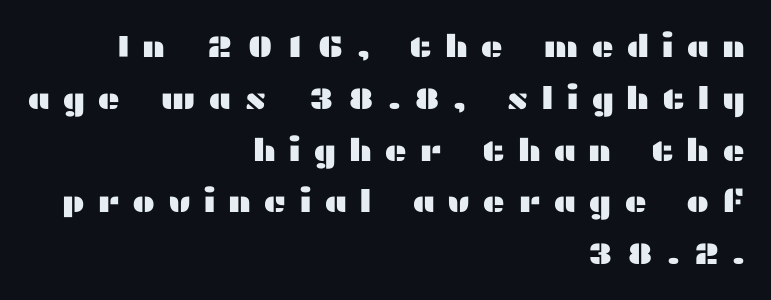
Unlike a traditional serif, this face leaves its strokes unadorned. The lines in this sample share a right terminus and differ only in where they begin. Students, note that the glyphs here are deliberately spaced far apart. Rendered with straight, roman letterforms. The words here are not underlined. The designer left line spacing at the default.
